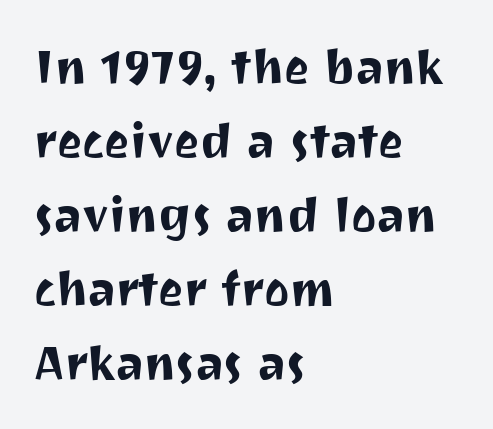
{"serif": "no", "italic": "no", "width": "normal", "stroke_contrast": "medium", "x_height": "medium", "monospaced": "no", "underline": "no", "align": "left", "line_spacing": "normal", "line_spacing_ratio": 1.54, "letter_spacing": "normal", "letter_spacing_em": 0.0, "glyph_px": 48}
